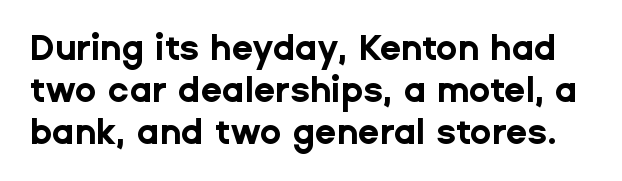
Here the designer chose a conventional face with non-uniform glyph widths. It's the straight-up-and-down kind of type. The glyphs in this specimen are sans serif. Decoration check: the copy has no underline. Each word holds together tightly as a unit, with standard inter-letter gaps. Strong, thick strokes mark this as bold type.
